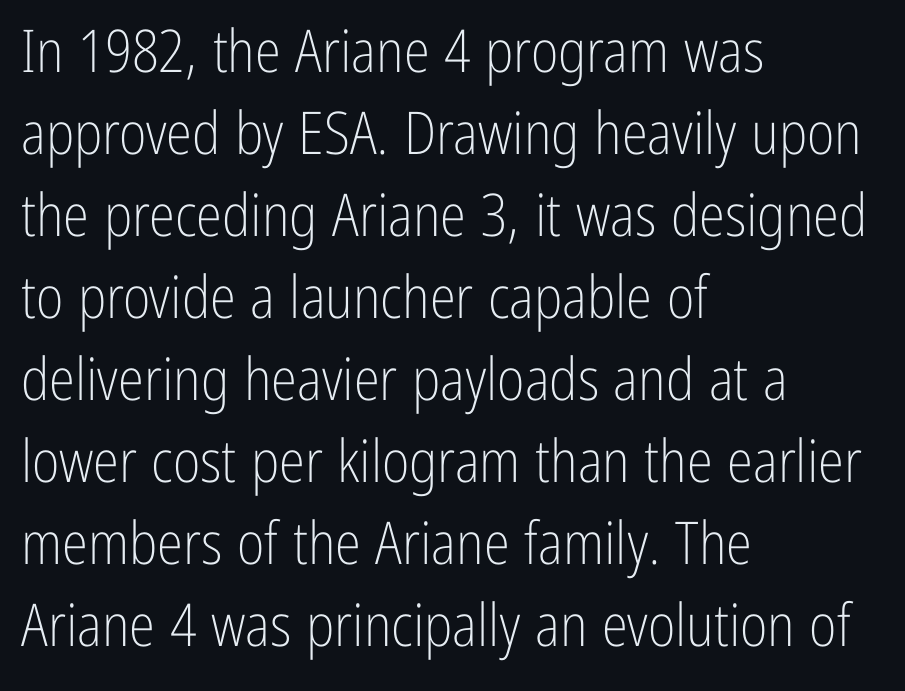
{"serif": "no", "italic": "no", "bold": "no", "weight": "light", "width": "condensed", "stroke_contrast": "low", "x_height": "medium", "monospaced": "no", "underline": "no", "align": "left", "line_spacing": "normal", "line_spacing_ratio": 1.39, "letter_spacing": "normal", "letter_spacing_em": 0.0, "glyph_px": 59}
